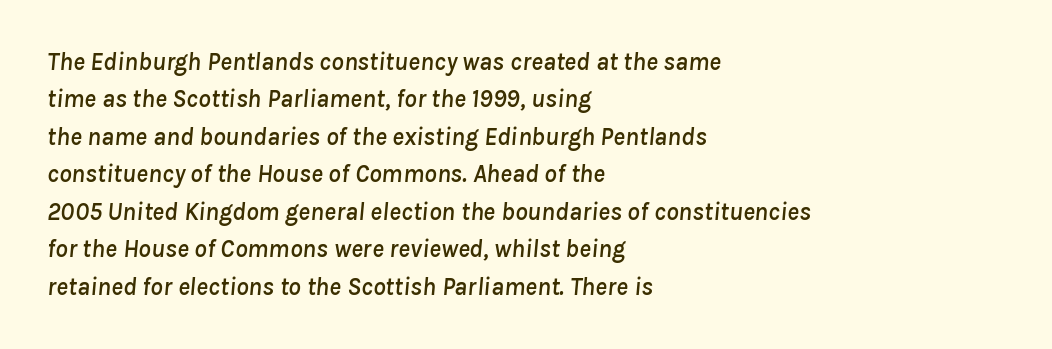
Students, note that the glyphs here touch the page at normal intervals. Notice how descenders clear the ascenders below comfortably — that's standard leading. The paragraph has a hard left edge and a soft right edge. Check the space under the baseline: it is left empty.
